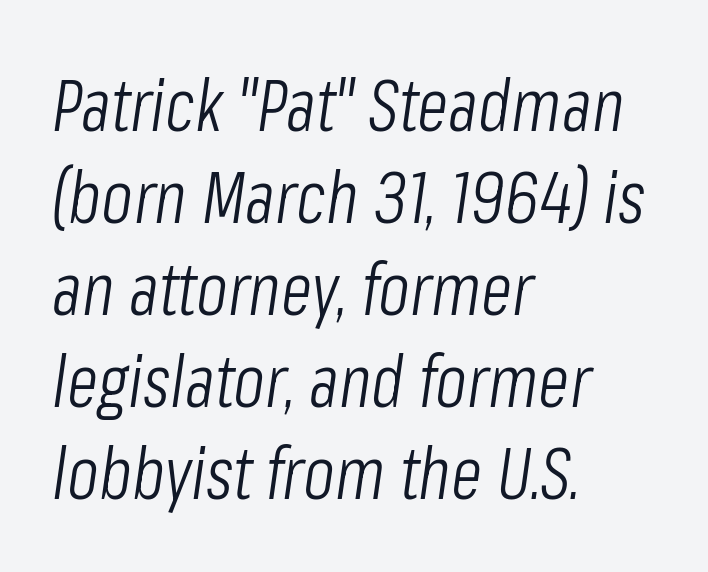
The lettering tilts uniformly, giving the passage an italic look. Caption: standard tracking, unaltered. Descenders are the only things crossing below the line. These lines stack with their left ends in a neat column. The typeface has the unassuming heft of standard copy or less.
